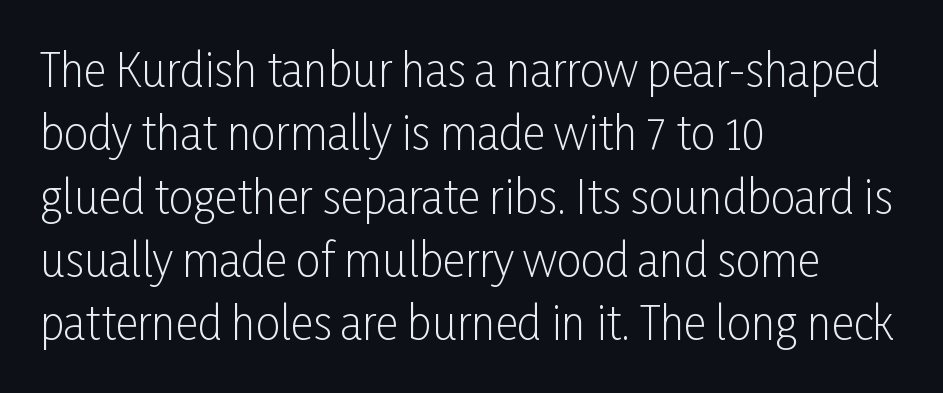
The foot of each line stays bare and open. Is this a sans? Yes — the strokes have no serifs. These lines are set flush left with a ragged right edge. If you drew a line through each stem, it would be perfectly vertical. Honestly, the row spacing looks completely unremarkable.
